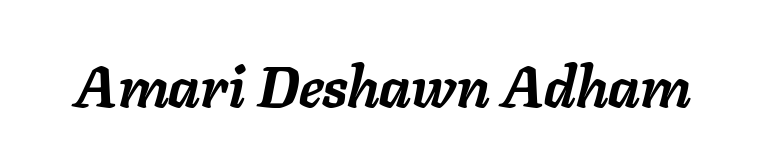
The image shows 57 px semibold type, italic (leaning right); set normal letter spacing, not underlined; low stroke contrast and a medium x-height.
